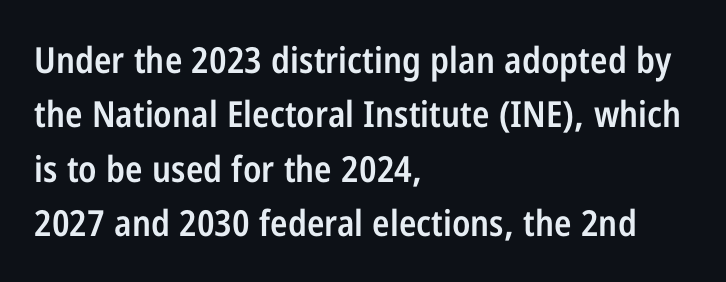
The image shows 36 px semibold, condensed sans-serif type, upright; set left-aligned, normal line spacing (1.51x), normal letter spacing, not underlined; low stroke contrast and a medium x-height.
